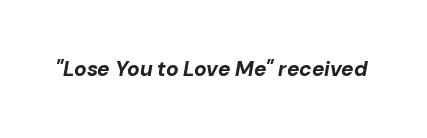
Q: Is the text bold? A: Yes.
Q: Is the text italic (slanted)? A: Yes, it leans right by about 10 degrees.
Q: Is the text underlined? A: No.
Q: Is the spacing between letters normal or unusually wide? A: Normal.
